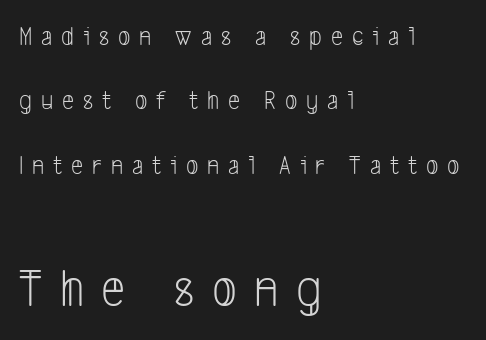
The image shows 54 px light, condensed sans-serif type; set left-aligned, loose line spacing (2.38x), unusually wide letter spacing (+0.33 em), not underlined; the second (bottom) block is 2.0x larger; low stroke contrast and a medium x-height.
